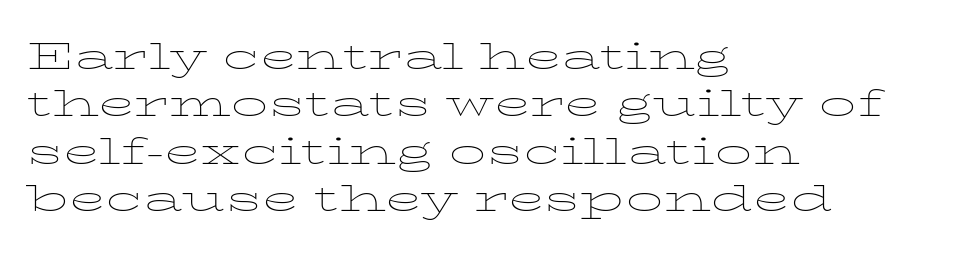
Honestly, the letter spacing is just normal — you wouldn't notice it. Successive baselines arrive at the customary interval. Is this a fixed-width face? No — the glyphs have proportional, varying widths. Rendered with straight, roman letterforms.
